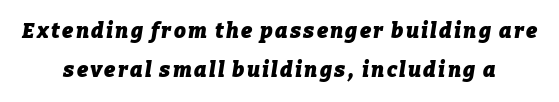
Designer's note — italics engaged. Only glyphs here, with clear space below each row. Heavy-handed strokes throughout: this text is bold.
